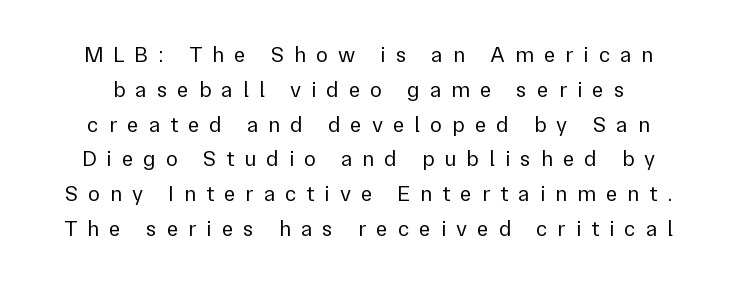
Q: Is the text bold? A: No.
Q: Is the text italic (slanted)? A: No, it is upright.
Q: Is the text underlined? A: No.
Q: Is the spacing between letters normal or unusually wide? A: Unusually wide.
Q: Is the spacing between lines tight, normal or loose? A: Normal.
